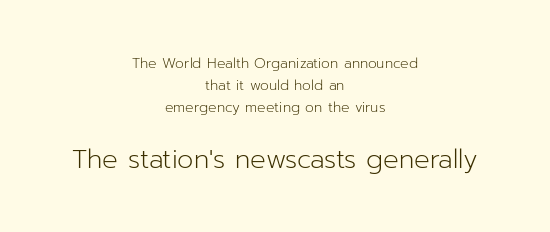
Q: Is the text bold? A: No.
Q: Is the text italic (slanted)? A: No, it is upright.
Q: Is the text underlined? A: No.
Q: How is the paragraph aligned? A: Centered.
Q: Is the spacing between letters normal or unusually wide? A: Normal.
Q: Is the spacing between lines tight, normal or loose? A: Normal.
Q: Which block of text is set in a larger size, the first (top) or the second (bottom)? A: The second (bottom) one.
